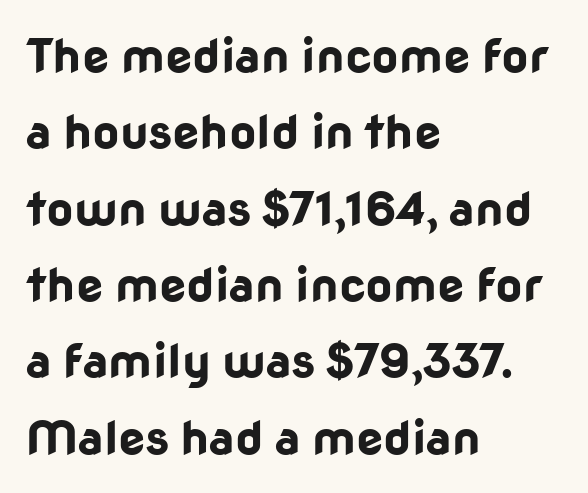
Q: Is the text bold? A: Yes.
Q: Is the text italic (slanted)? A: No, it is upright.
Q: Is the typeface a serif or a sans-serif typeface? A: Sans-serif.
Q: Is the text underlined? A: No.
Q: How is the paragraph aligned? A: Left-aligned.
Q: Is the spacing between letters normal or unusually wide? A: Normal.
Q: Is the spacing between lines tight, normal or loose? A: Normal.
Q: Width (condensed, normal, or wide)? A: Normal.
Q: Stroke contrast? A: Low.
Q: x-height? A: Medium.
Q: Monospaced? A: No.
